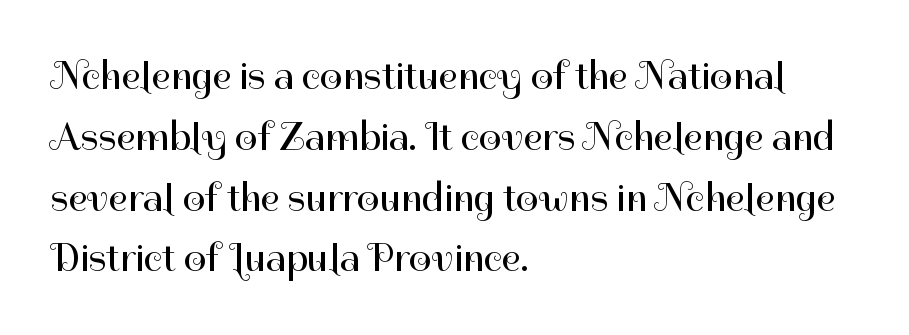
Typeset ragged right — the left edge is the straight one. Plain, unruled lines of type. A typesetter would label this face a sans. The axis of the letterforms is exactly vertical.
